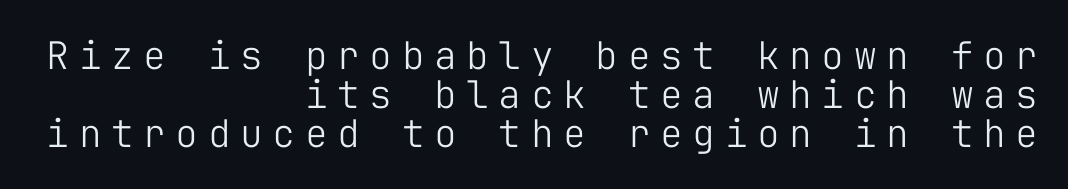
{"serif": "no", "italic": "no", "bold": "no", "weight": "light", "width": "normal", "stroke_contrast": "low", "x_height": "medium", "monospaced": "yes", "underline": "no", "align": "right", "line_spacing": "tight", "line_spacing_ratio": 1.02, "letter_spacing": "wide", "letter_spacing_em": 0.25, "glyph_px": 38}
